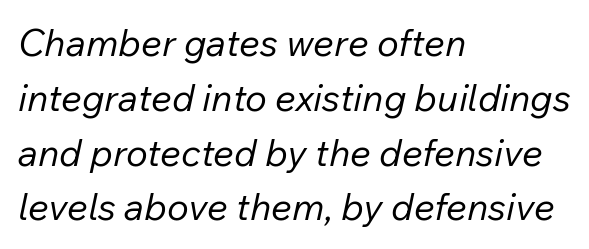
Q: Is the text bold? A: No.
Q: Is the text italic (slanted)? A: Yes, it leans right by about 12 degrees.
Q: Is the text underlined? A: No.
Q: How is the paragraph aligned? A: Left-aligned.
Q: Is the spacing between letters normal or unusually wide? A: Normal.
Q: Is the spacing between lines tight, normal or loose? A: Normal.
Q: Width (condensed, normal, or wide)? A: Normal.
Q: Stroke contrast? A: Low.
Q: x-height? A: Medium.
Q: Monospaced? A: No.
